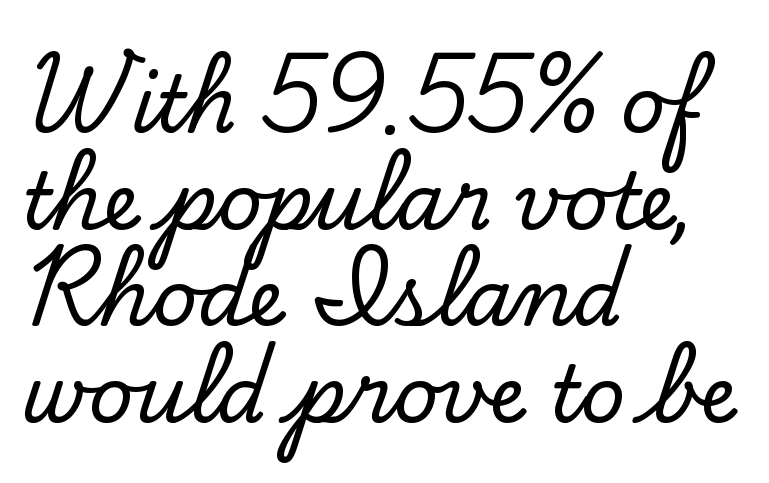
{"serif": "yes", "width": "normal", "stroke_contrast": "low", "x_height": "small", "monospaced": "no", "underline": "no", "align": "left", "line_spacing_ratio": 1.24, "letter_spacing": "normal", "letter_spacing_em": 0.0, "glyph_px": 78}
